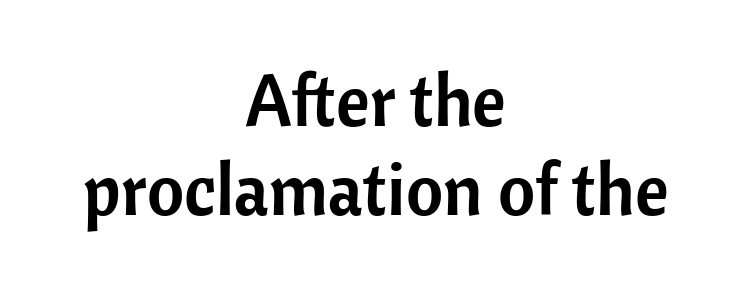
{"serif": "no", "italic": "no", "width": "normal", "stroke_contrast": "low", "x_height": "medium", "monospaced": "no", "underline": "no", "align": "center", "line_spacing_ratio": 1.23, "letter_spacing": "normal", "letter_spacing_em": 0.0, "glyph_px": 72}
